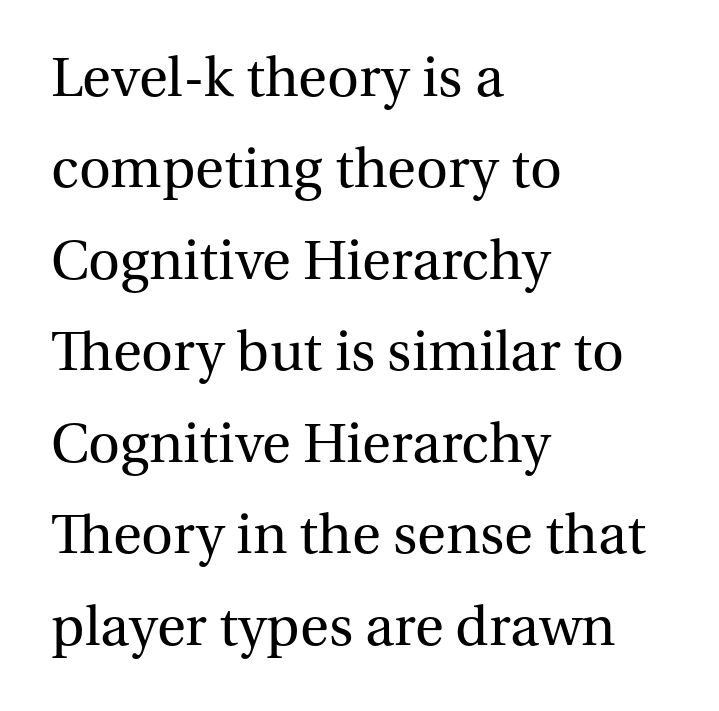
Each letter keeps its own natural width here, so spacing adapts to shape. When letters stand straight like this, we call the style roman or upright. Summary of weight: not heavy and not bold. Look at the tracking — it's just the regular setting, nothing added.
